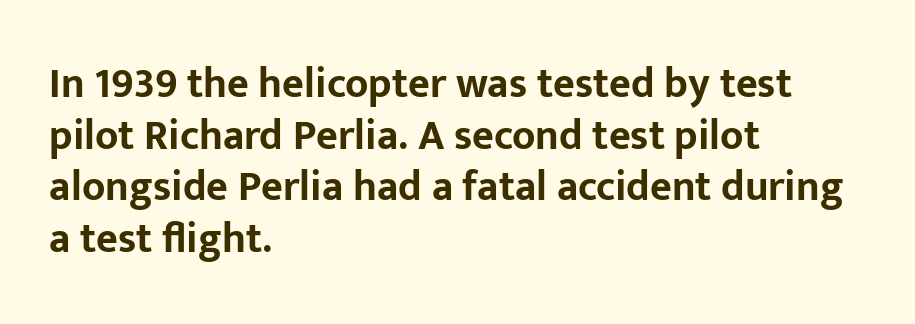
Caption: multi-line text, flush left, ragged right. Vertical strokes here are truly vertical. Think of a printed novel: that variable character pitch is what you see here. What stands out about the letter spacing? Nothing — it is the standard amount. Observe the absence of serifs on each vertical stroke in this sample. How heavy is the stroke? Heavy — this is a bold.
